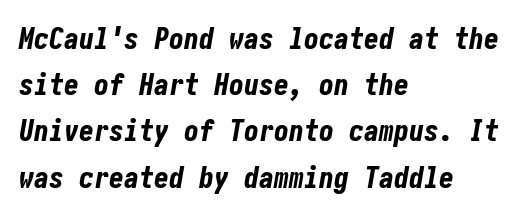
The image shows 30 px bold, condensed type, italic (leaning right); set left-aligned, normal line spacing (1.54x), normal letter spacing, not underlined; low stroke contrast and a medium x-height.
